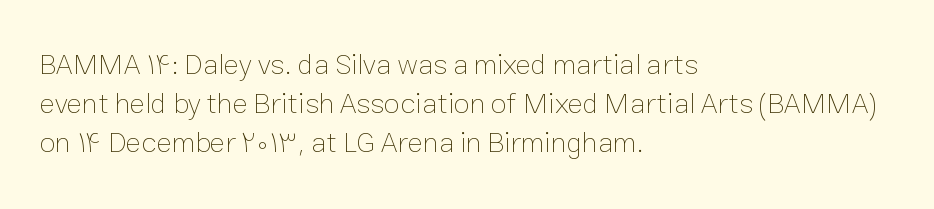
{"italic": "no", "bold": "no", "weight": "thin", "width": "normal", "stroke_contrast": "low", "x_height": "medium", "monospaced": "no", "underline": "no", "align": "left", "line_spacing": "normal", "line_spacing_ratio": 1.34, "letter_spacing": "normal", "letter_spacing_em": 0.0, "glyph_px": 29}
